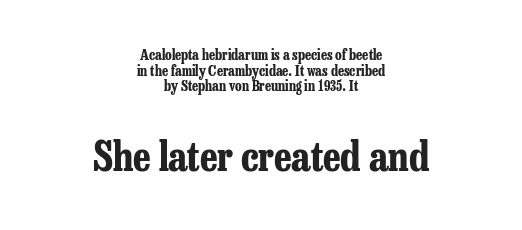
Neither beginnings nor endings align; midpoints do. Check the space under the baseline: it is left empty. The passage shown is typeset with a serif family. Is this a fixed-width face? No — the glyphs have proportional, varying widths.
